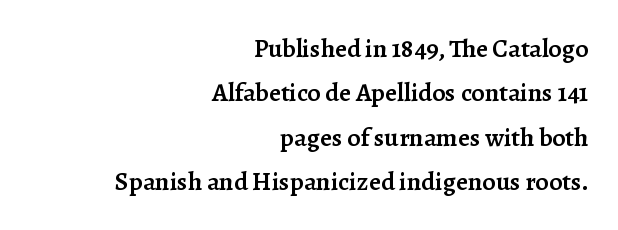
Leftover space on each line is placed entirely before the opening word. Ascenders rise straight up at ninety degrees. The face used here is a semibold: visibly heavier than regular, lighter than bold. Look at the tracking — it's just the regular setting, nothing added. The strip under each line holds only bare page.
